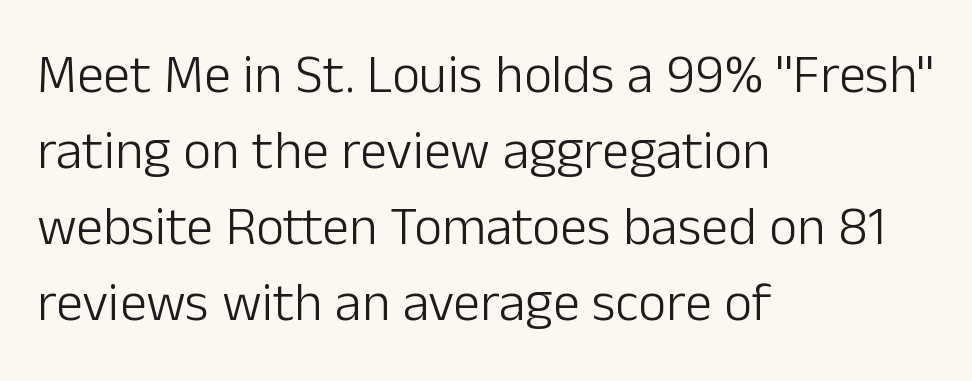
The words here are not underlined. Left-aligned paragraph, ragged on the right. Unbolded letterforms with no extra heft. Between one letter and the next there's only the usual sliver of space.
